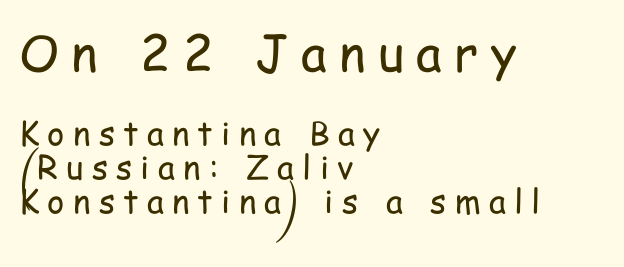
Q: Is the text bold? A: No.
Q: Is the text italic (slanted)? A: No, it is upright.
Q: Is the typeface a serif or a sans-serif typeface? A: Sans-serif.
Q: Is the text underlined? A: No.
Q: How is the paragraph aligned? A: Left-aligned.
Q: Is the spacing between letters normal or unusually wide? A: Unusually wide.
Q: Is the spacing between lines tight, normal or loose? A: Tight.
Q: Which block of text is set in a larger size, the first (top) or the second (bottom)? A: The first (top) one.
Q: Width (condensed, normal, or wide)? A: Condensed.
Q: Stroke contrast? A: Low.
Q: x-height? A: Medium.
Q: Monospaced? A: No.
